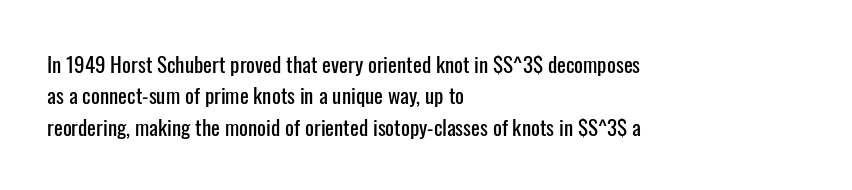
The image shows 21 px text type, upright; set left-aligned, normal line spacing (1.5x), normal letter spacing, not underlined.
